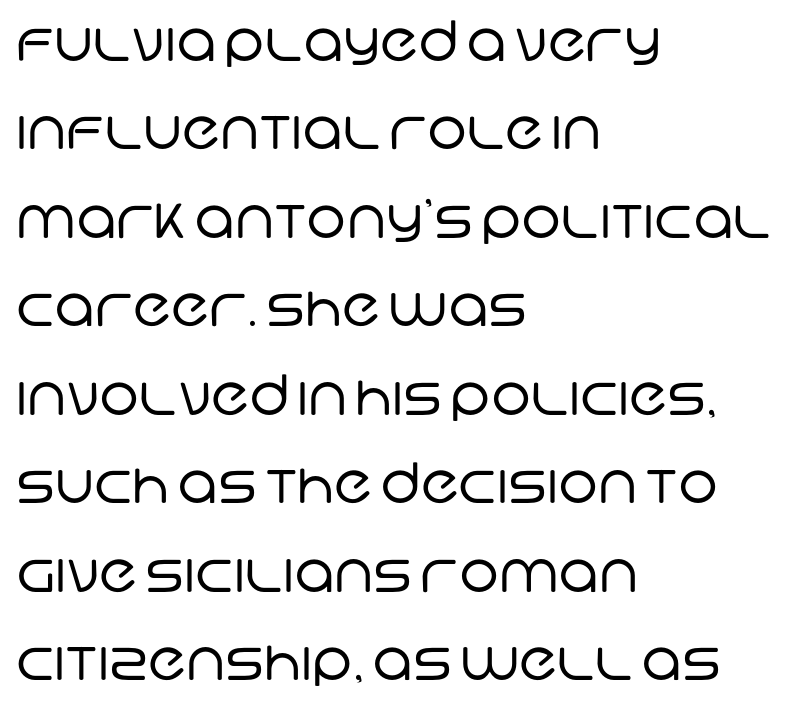
The image shows 56 px regular-weight sans-serif type; set left-aligned, normal line spacing (1.58x), normal letter spacing, not underlined; low stroke contrast and a large x-height.
